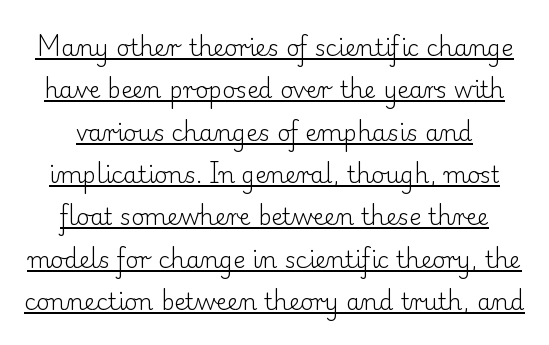
The lettering holds an erect, upright posture throughout. In designer terms, the underline attribute is active on this setting. Each stroke keeps to a modest, everyday thickness or less. Tracking value appears to be zero — textbook default spacing.
